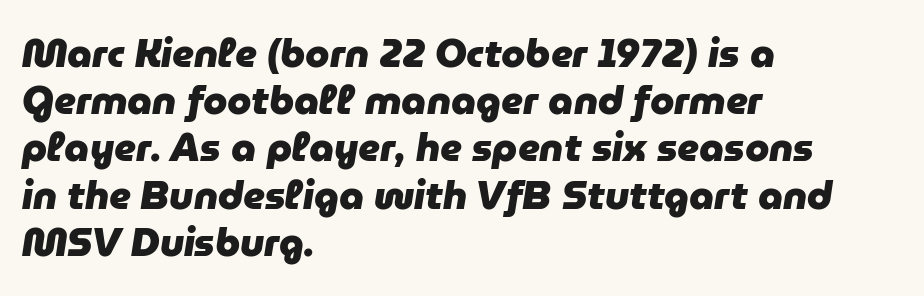
The image shows 39 px heavy type, italic (leaning right); set left-aligned, line spacing 1.21x, normal letter spacing, not underlined; low stroke contrast and a medium x-height.
